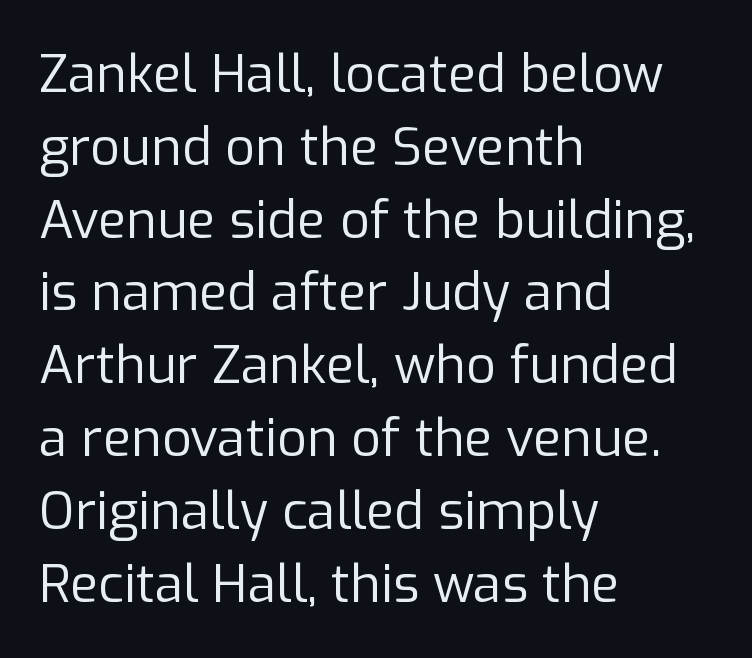
A roman cut, with each character standing at attention. Observe the ordinary spacing: letters are neighbours, not strangers. The letters advance in unequal steps, a hallmark of proportional type. These lines stack with their left ends in a neat column. Descender tails drop into unmarked territory.
